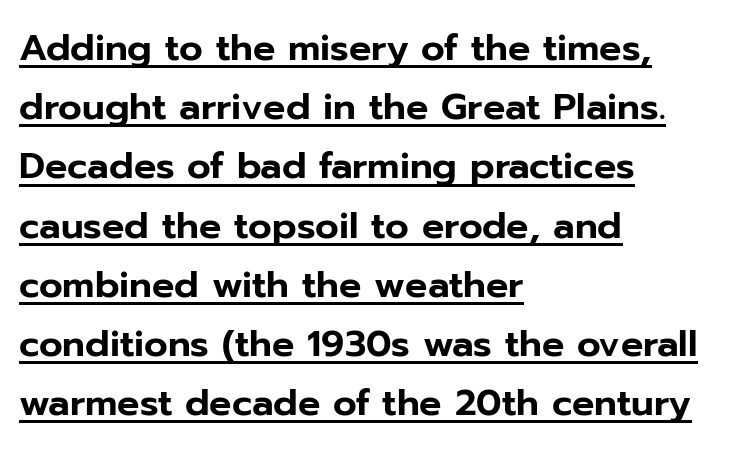
The image shows 37 px sans-serif type, upright; set left-aligned, normal line spacing (1.6x), normal letter spacing, underlined; low stroke contrast and a medium x-height.
